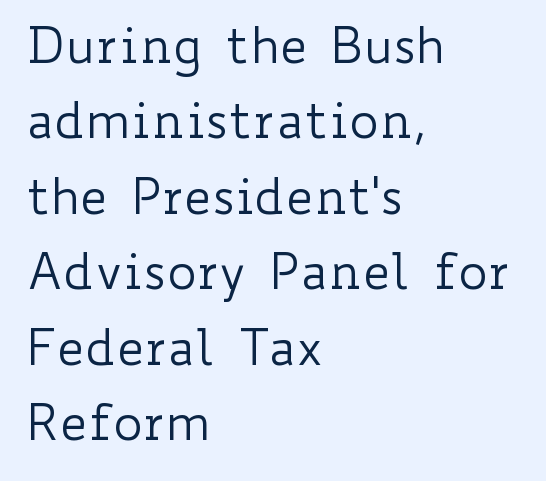
The setting favours the left margin, as ordinary paragraphs usually do. These lines are rendered in a variable-pitch font. The specimen reads as upright at a glance. Rows of type keep a routine distance in the vertical direction. Honestly, there is no underline to notice here at all.
